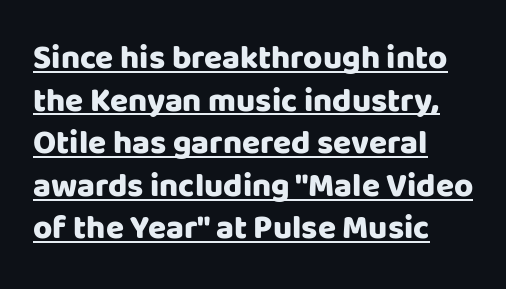
Summary of vertical rhythm: regular, with standard interline spacing. Does extra space separate the letters? No, they use regular spacing. This sample carries an underscore along the baseline area. The lines are quadded left.
